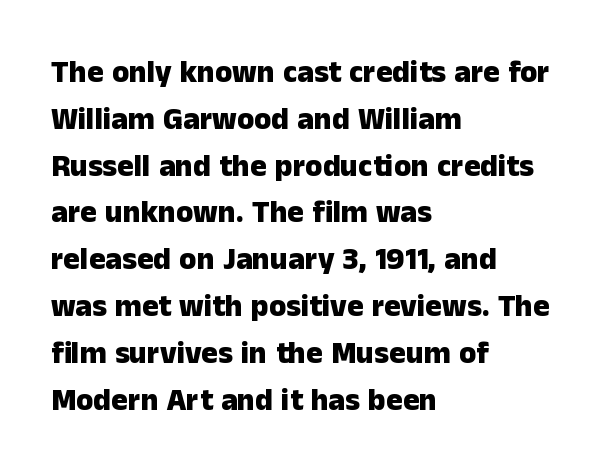
The image shows 31 px heavy sans-serif type, upright; set left-aligned, normal line spacing (1.51x), normal letter spacing, not underlined; low stroke contrast and a medium x-height.
